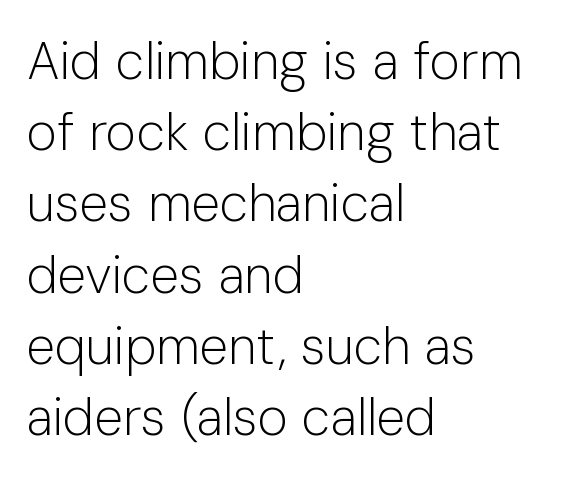
The image shows 52 px light sans-serif type, upright; set left-aligned, normal line spacing (1.37x), normal letter spacing, not underlined; low stroke contrast and a medium x-height.
